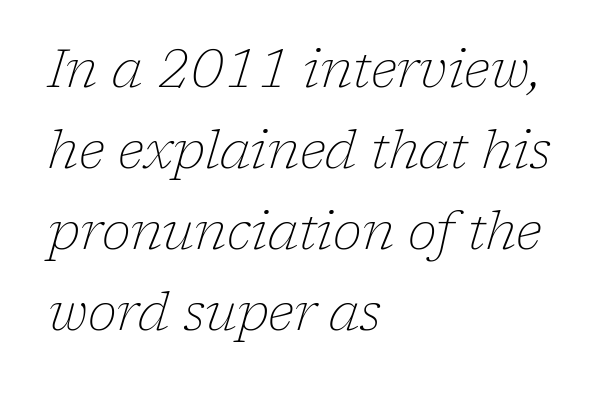
Q: Is the text bold? A: No.
Q: Is the text italic (slanted)? A: Yes, it leans right by about 17 degrees.
Q: Is the typeface a serif or a sans-serif typeface? A: Serif.
Q: Is the text underlined? A: No.
Q: How is the paragraph aligned? A: Left-aligned.
Q: Is the spacing between letters normal or unusually wide? A: Normal.
Q: Is the spacing between lines tight, normal or loose? A: Normal.
Q: Width (condensed, normal, or wide)? A: Normal.
Q: Stroke contrast? A: Low.
Q: x-height? A: Medium.
Q: Monospaced? A: No.
